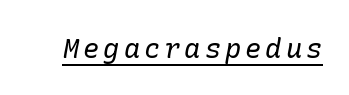
The face used here has a pronounced slope to its letters. A baseline rule has been typeset under these characters. Unbolded letterforms with no extra heft.
